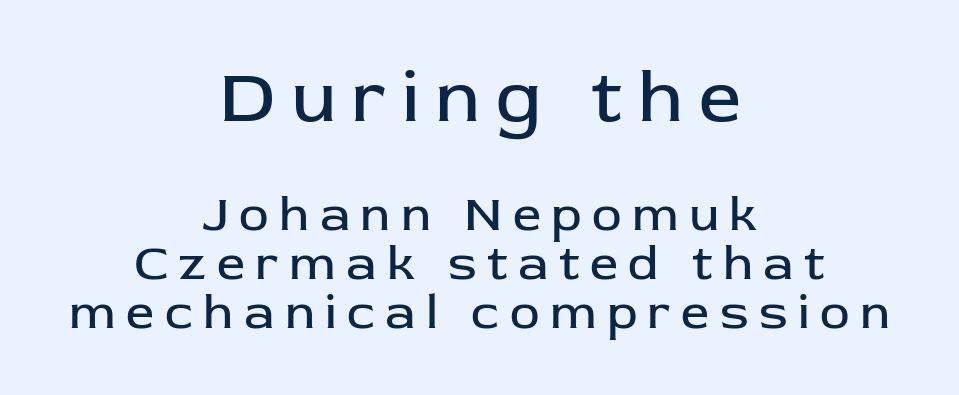
These lines are centered, leaving both edges ragged. Looks like regular typesetting: each glyph gets only the width it needs. It's the straight-up-and-down kind of type. Compared with typical paragraphs, the rows here are closer together. Check where the strokes stop: nothing finishes them off — pure sans. The face looks like a standard text weight, possibly lighter.
